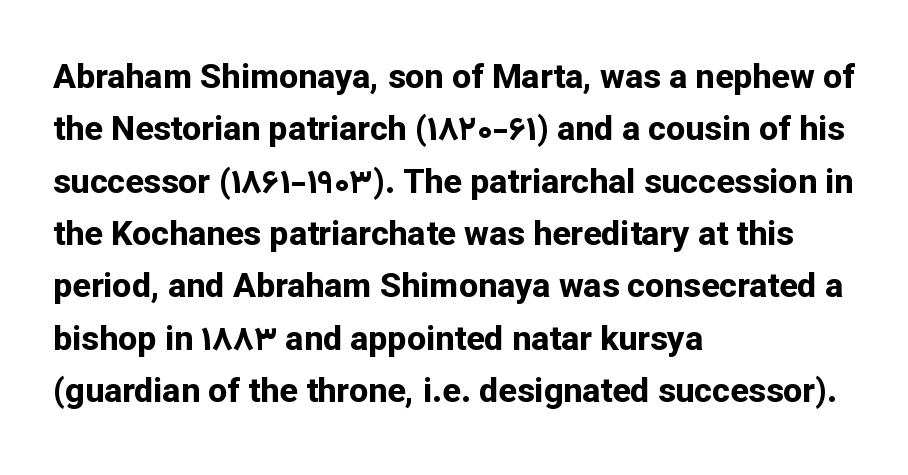
The image shows 34 px bold sans-serif type, upright; set left-aligned, normal line spacing (1.54x), normal letter spacing, not underlined; low stroke contrast and a medium x-height.
